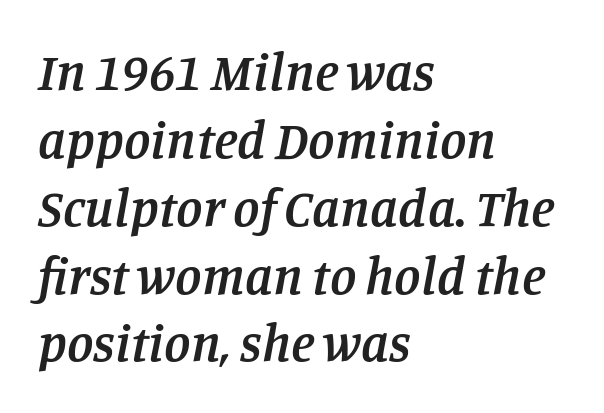
Each letter keeps its own natural width here, so spacing adapts to shape. The font's italic variant was chosen for this text. Left-aligned paragraph, ragged on the right. You can tell from the footed stems that serif type was used. Only glyphs here, with clear space below each row.
